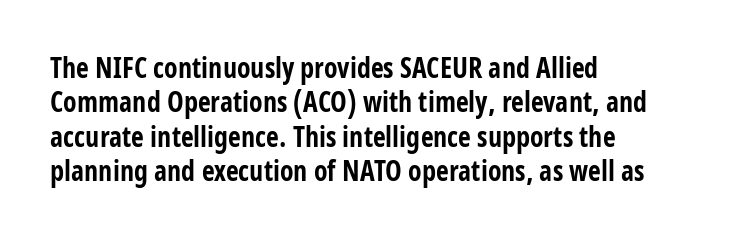
{"serif": "no", "italic": "no", "bold": "yes", "weight": "bold", "width": "condensed", "stroke_contrast": "low", "x_height": "large", "monospaced": "no", "underline": "no", "align": "left", "line_spacing_ratio": 1.23, "letter_spacing": "normal", "letter_spacing_em": 0.0, "glyph_px": 28}
